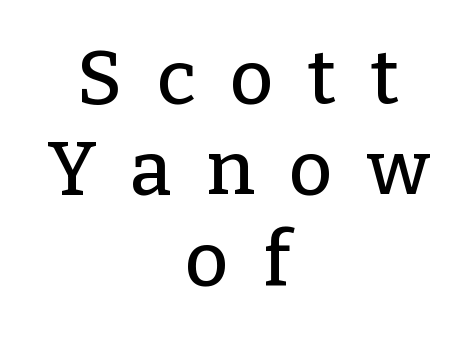
Q: Is the text italic (slanted)? A: No, it is upright.
Q: Is the typeface a serif or a sans-serif typeface? A: Serif.
Q: Is the text underlined? A: No.
Q: How is the paragraph aligned? A: Centered.
Q: Is the spacing between letters normal or unusually wide? A: Unusually wide.
Q: Width (condensed, normal, or wide)? A: Normal.
Q: Stroke contrast? A: Low.
Q: x-height? A: Medium.
Q: Monospaced? A: No.
